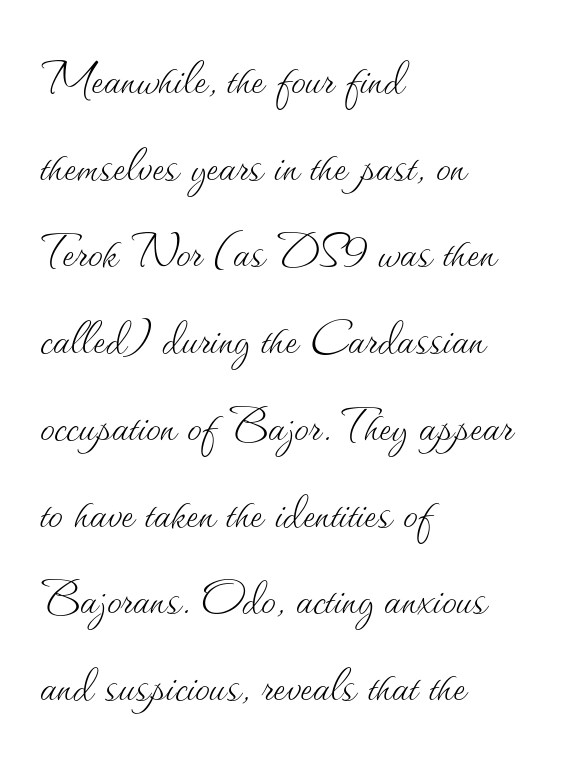
Vertical spacing — default. The setting favours the left margin, as ordinary paragraphs usually do. Spacing between characters is what you'd get straight out of the box. Letters have the restrained weight of plain body copy at most.
